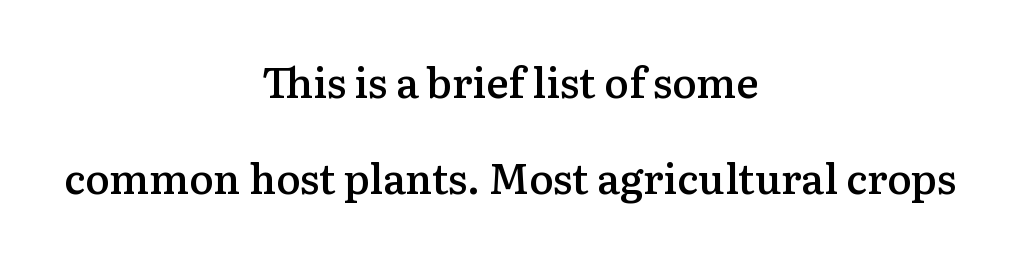
The image shows 41 px semibold serif type, upright; set centered, loose line spacing (2.34x), normal letter spacing, not underlined; medium stroke contrast and a medium x-height.
